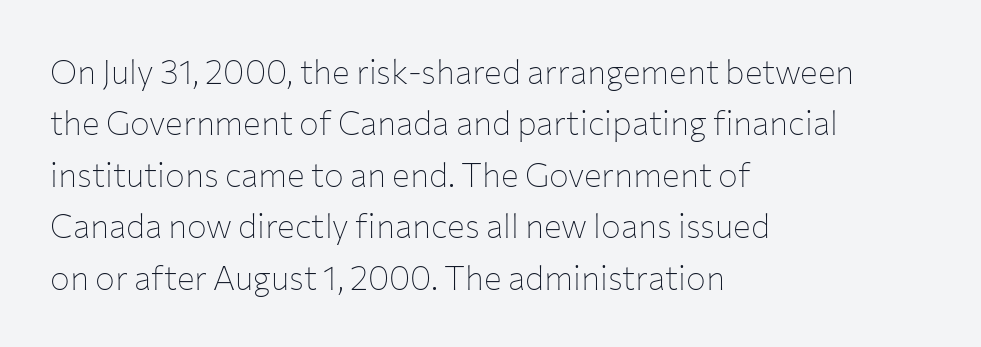
{"serif": "no", "italic": "no", "bold": "no", "weight": "thin", "width": "normal", "stroke_contrast": "low", "x_height": "medium", "monospaced": "no", "underline": "no", "align": "left", "line_spacing": "normal", "line_spacing_ratio": 1.56, "letter_spacing": "normal", "letter_spacing_em": 0.0, "glyph_px": 33}
